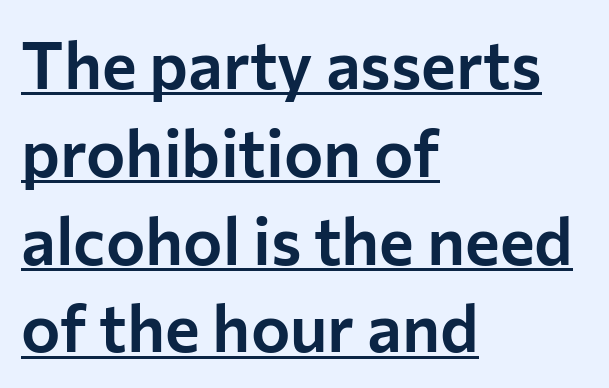
{"serif": "no", "italic": "no", "width": "normal", "stroke_contrast": "low", "x_height": "medium", "monospaced": "no", "underline": "yes", "align": "left", "line_spacing": "normal", "line_spacing_ratio": 1.33, "letter_spacing": "normal", "letter_spacing_em": 0.0, "glyph_px": 66}
